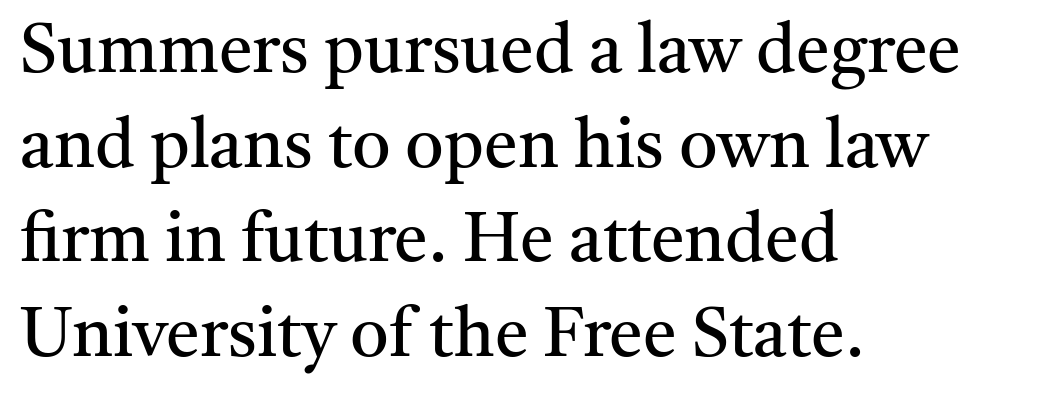
{"serif": "yes", "italic": "no", "bold": "no", "weight": "regular", "width": "normal", "stroke_contrast": "medium", "x_height": "medium", "monospaced": "no", "underline": "no", "align": "left", "line_spacing": "normal", "line_spacing_ratio": 1.39, "letter_spacing": "normal", "letter_spacing_em": 0.0, "glyph_px": 68}
